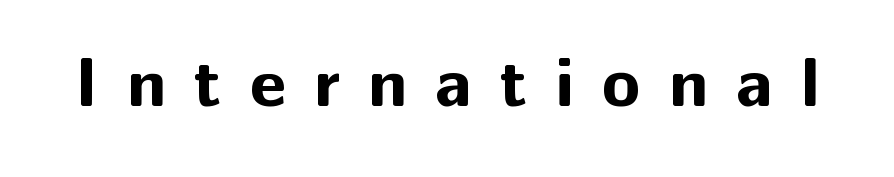
{"serif": "no", "italic": "no", "bold": "yes", "weight": "bold", "width": "normal", "stroke_contrast": "low", "x_height": "medium", "monospaced": "no", "underline": "no", "letter_spacing": "wide", "letter_spacing_em": 0.4, "glyph_px": 70}
